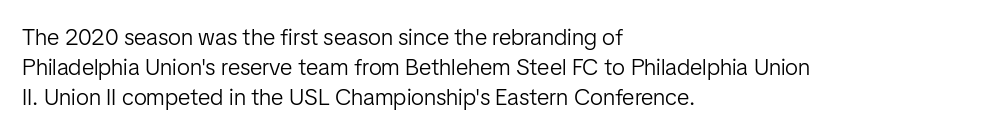
Q: Is the text bold? A: No.
Q: Is the text italic (slanted)? A: No, it is upright.
Q: Is the text underlined? A: No.
Q: How is the paragraph aligned? A: Left-aligned.
Q: Is the spacing between letters normal or unusually wide? A: Normal.
Q: Is the spacing between lines tight, normal or loose? A: Normal.
